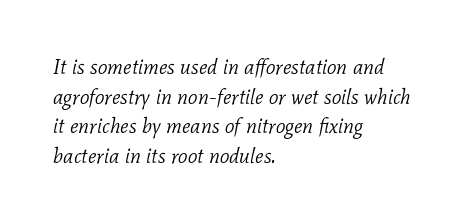
Honestly, the row spacing looks completely unremarkable. The lines are quadded left. These lines keep a tight, regular rhythm from letter to letter. Descenders are the only things crossing below the line. This is oblique type, the kind used for emphasis or titles.
